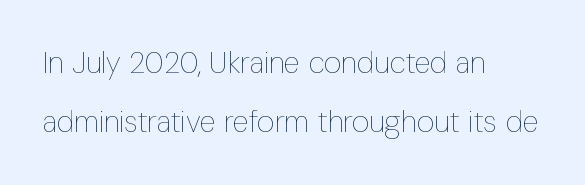
Looks like regular typesetting: each glyph gets only the width it needs. Is this a heavy cut? Hardly; it is regular or lighter. Casual observation: everything's shoved over to the left. This is the regular roman posture of the typeface. Quick note: interline space is abundant. Characters follow at the spacing the type designer built in.
